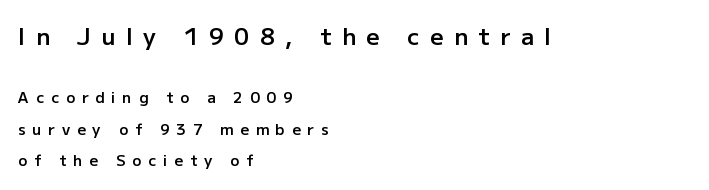
The image shows 23 px text type, upright; set left-aligned, loose line spacing (2.11x), unusually wide letter spacing (+0.46 em), not underlined; the first (top) block is 1.53x larger.
